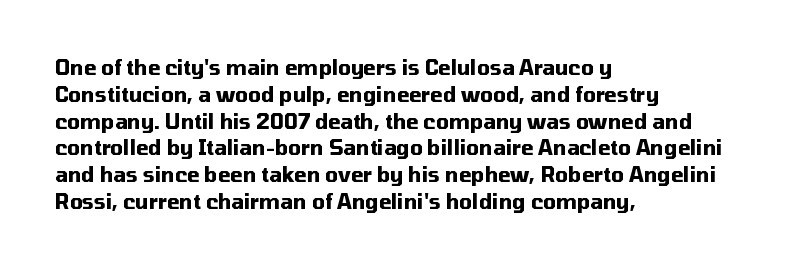
Q: Is the text bold? A: Yes.
Q: Is the text italic (slanted)? A: No, it is upright.
Q: Is the text underlined? A: No.
Q: How is the paragraph aligned? A: Left-aligned.
Q: Is the spacing between letters normal or unusually wide? A: Normal.
Q: Is the spacing between lines tight, normal or loose? A: Normal.
